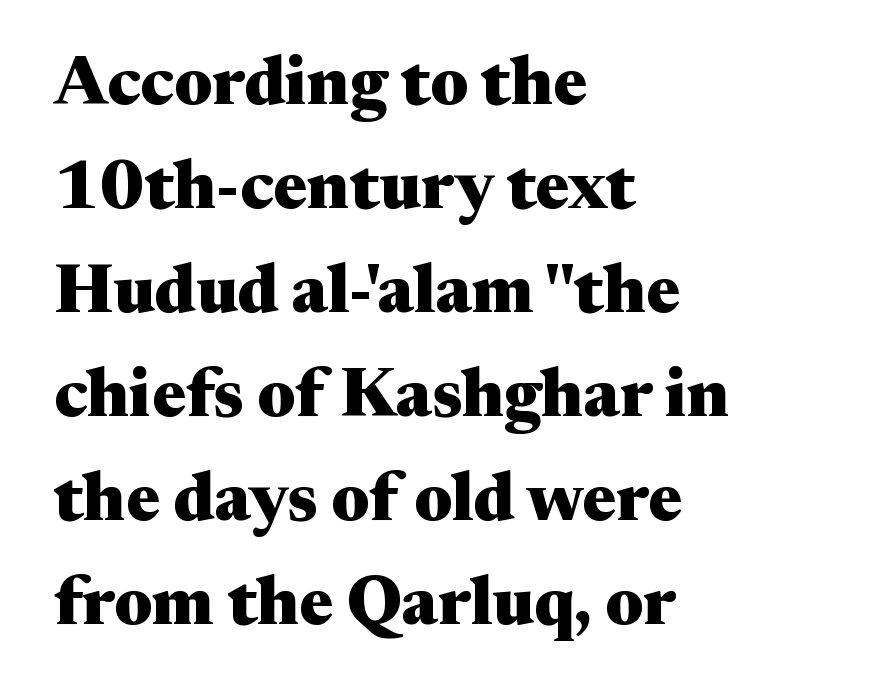
Q: Is the text bold? A: Yes.
Q: Is the text italic (slanted)? A: No, it is upright.
Q: Is the typeface a serif or a sans-serif typeface? A: Serif.
Q: Is the text underlined? A: No.
Q: How is the paragraph aligned? A: Left-aligned.
Q: Is the spacing between letters normal or unusually wide? A: Normal.
Q: Is the spacing between lines tight, normal or loose? A: Normal.
Q: Width (condensed, normal, or wide)? A: Wide.
Q: Stroke contrast? A: Medium.
Q: x-height? A: Medium.
Q: Monospaced? A: No.
